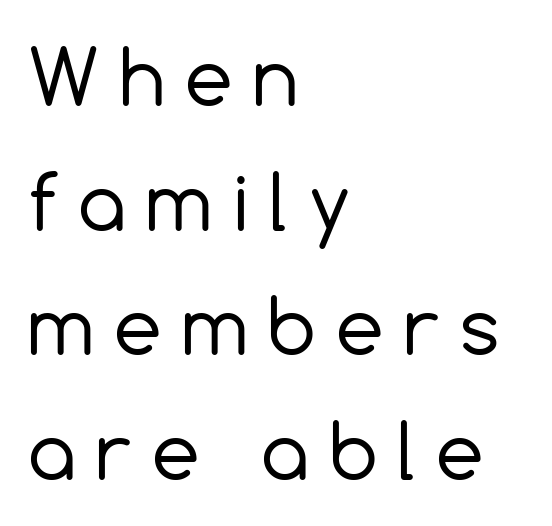
The image shows 76 px regular-weight sans-serif type, upright; set left-aligned, normal line spacing (1.64x), unusually wide letter spacing (+0.27 em), not underlined; a medium x-height.
